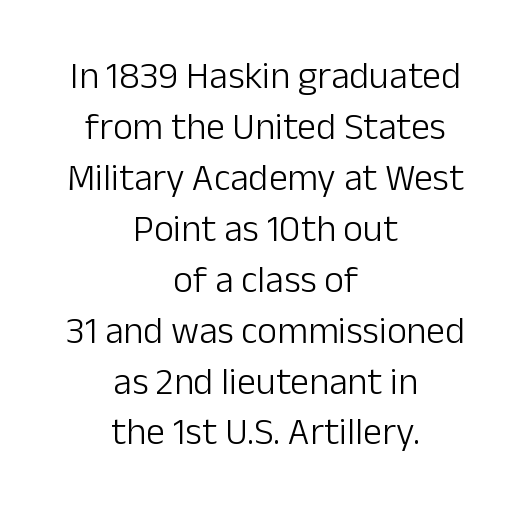
Q: Is the text bold? A: No.
Q: Is the text italic (slanted)? A: No, it is upright.
Q: Is the typeface a serif or a sans-serif typeface? A: Sans-serif.
Q: Is the text underlined? A: No.
Q: How is the paragraph aligned? A: Centered.
Q: Is the spacing between letters normal or unusually wide? A: Normal.
Q: Is the spacing between lines tight, normal or loose? A: Normal.
Q: Width (condensed, normal, or wide)? A: Normal.
Q: Stroke contrast? A: Low.
Q: x-height? A: Medium.
Q: Monospaced? A: No.
